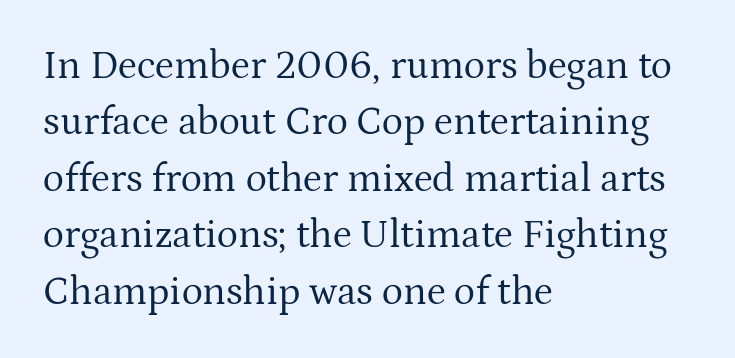
Q: Is the text bold? A: No.
Q: Is the text italic (slanted)? A: No, it is upright.
Q: Is the typeface a serif or a sans-serif typeface? A: Serif.
Q: Is the text underlined? A: No.
Q: How is the paragraph aligned? A: Left-aligned.
Q: Is the spacing between letters normal or unusually wide? A: Normal.
Q: Is the spacing between lines tight, normal or loose? A: Normal.
Q: Width (condensed, normal, or wide)? A: Normal.
Q: Stroke contrast? A: Medium.
Q: x-height? A: Medium.
Q: Monospaced? A: No.
